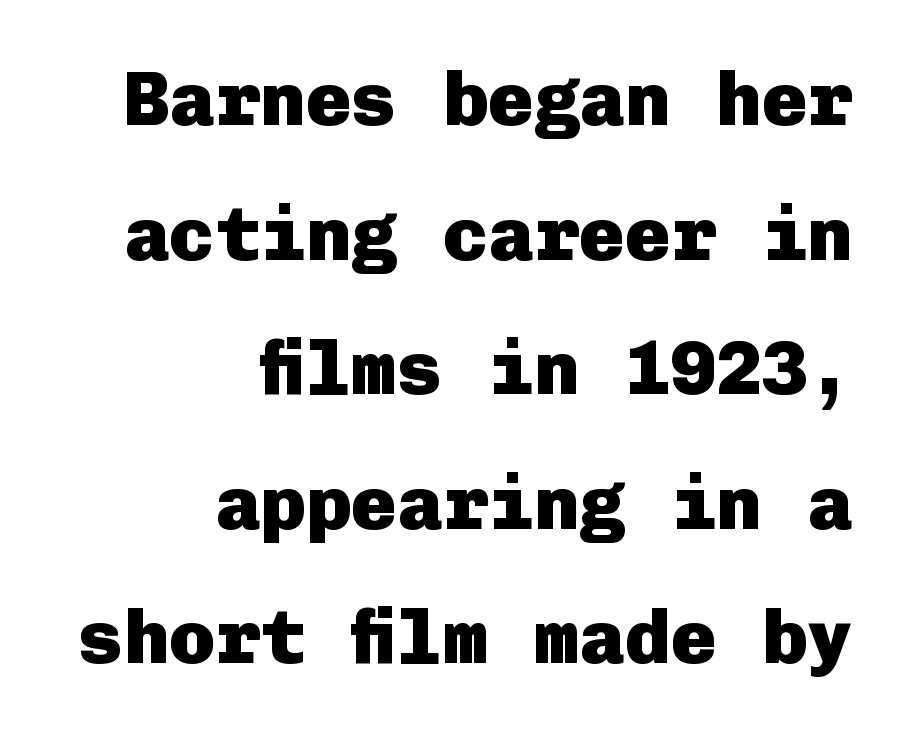
Notice how the stems are strictly vertical — no italics here. These lines carry a lot of weight — the face is fully bold. You can tell from the bare stems that sans-serif type was used. Where is the straight margin? On the right. Between one letter and the next there's only the usual sliver of space. The glyphs are unaccompanied by any horizontal stroke below them.
